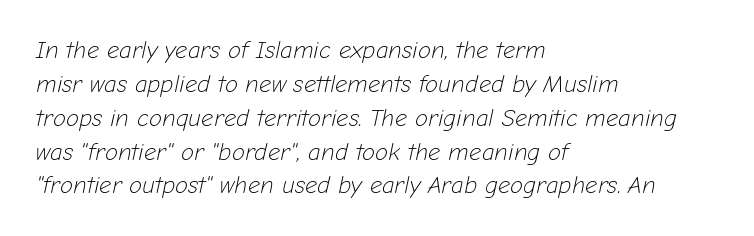
{"italic": "yes", "lean": "right", "slant_degrees": 12, "bold": "no", "underline": "no", "align": "left", "line_spacing": "normal", "line_spacing_ratio": 1.41, "letter_spacing": "normal", "letter_spacing_em": 0.0, "glyph_px": 24}
